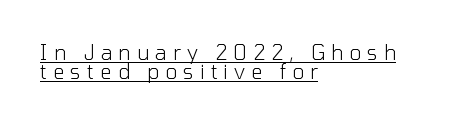
{"italic": "no", "bold": "no", "underline": "yes", "align": "left", "line_spacing": "tight", "line_spacing_ratio": 0.96, "letter_spacing": "wide", "letter_spacing_em": 0.31, "glyph_px": 20}
